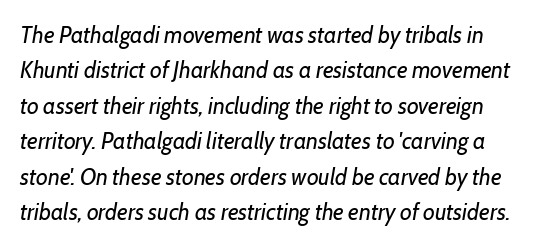
The image shows 23 px text type, italic (leaning right); set normal line spacing (1.54x), normal letter spacing, not underlined.
